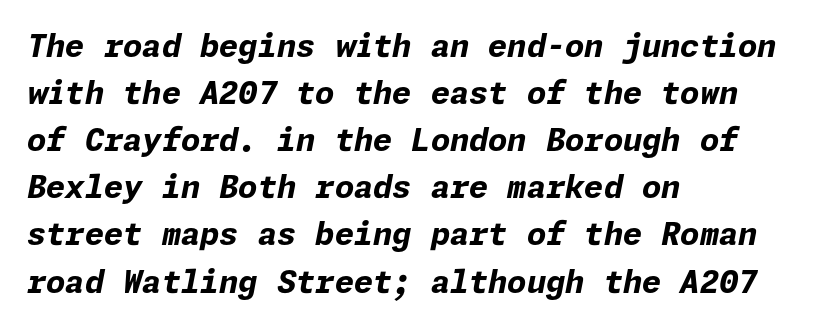
The characters look thick and weighty, a clear bold. Slant detected: the letters are inclined. Regular leading. The tracking reads as untouched default to a designer's eye. Any mark beneath the type? The region is blank.
